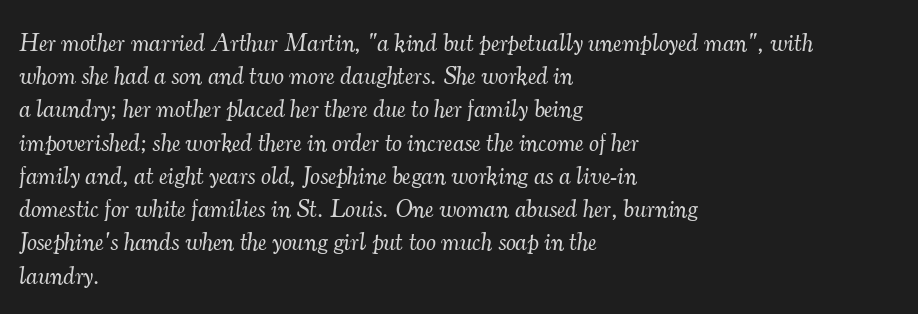
{"italic": "yes", "lean": "right", "slant_degrees": 7, "bold": "no", "underline": "no", "align": "left", "line_spacing": "normal", "line_spacing_ratio": 1.33, "letter_spacing": "normal", "letter_spacing_em": 0.0, "glyph_px": 25}
